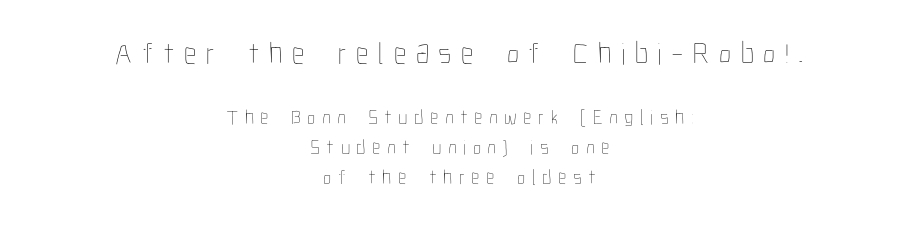
This rendering features lettering with no underline. The first block has been scaled up relative to the second. This sample is center-justified, so both line endings float freely. Leading: standard. Weight: regular or lighter. These lines have a slow, spaced-out rhythm from letter to letter.
